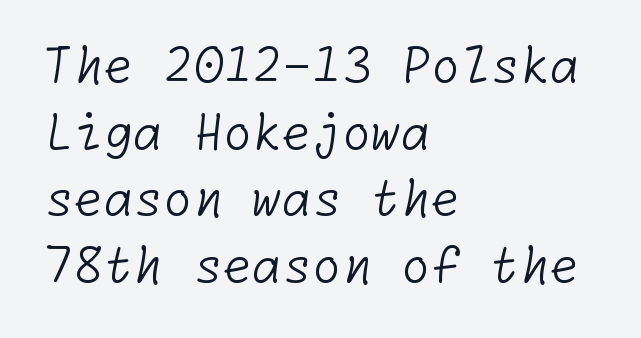
Q: Is the text bold? A: No.
Q: Is the typeface a serif or a sans-serif typeface? A: Sans-serif.
Q: Is the text underlined? A: No.
Q: How is the paragraph aligned? A: Left-aligned.
Q: Is the spacing between letters normal or unusually wide? A: Normal.
Q: Is the spacing between lines tight, normal or loose? A: Normal.
Q: Width (condensed, normal, or wide)? A: Normal.
Q: Stroke contrast? A: Low.
Q: x-height? A: Medium.
